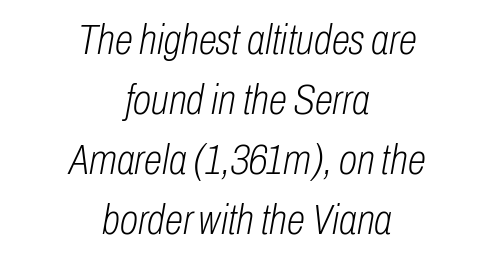
{"italic": "yes", "lean": "right", "slant_degrees": 10, "bold": "no", "weight": "light", "width": "condensed", "stroke_contrast": "low", "x_height": "medium", "monospaced": "no", "underline": "no", "align": "center", "line_spacing": "normal", "line_spacing_ratio": 1.43, "letter_spacing": "normal", "letter_spacing_em": 0.0, "glyph_px": 42}
